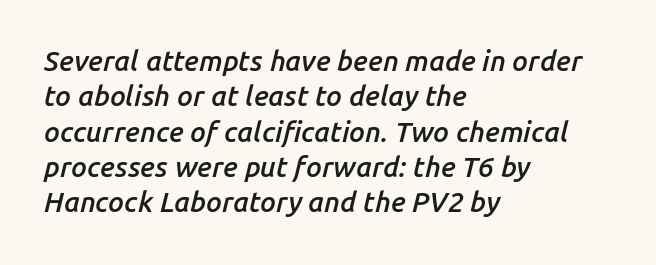
Q: Is the text bold? A: Semi-bold.
Q: Is the text italic (slanted)? A: Yes, it leans right by about 14 degrees.
Q: Is the text underlined? A: No.
Q: How is the paragraph aligned? A: Left-aligned.
Q: Is the spacing between letters normal or unusually wide? A: Normal.
Q: Is the spacing between lines tight, normal or loose? A: Normal.
Q: Width (condensed, normal, or wide)? A: Normal.
Q: Stroke contrast? A: Low.
Q: x-height? A: Medium.
Q: Monospaced? A: No.
